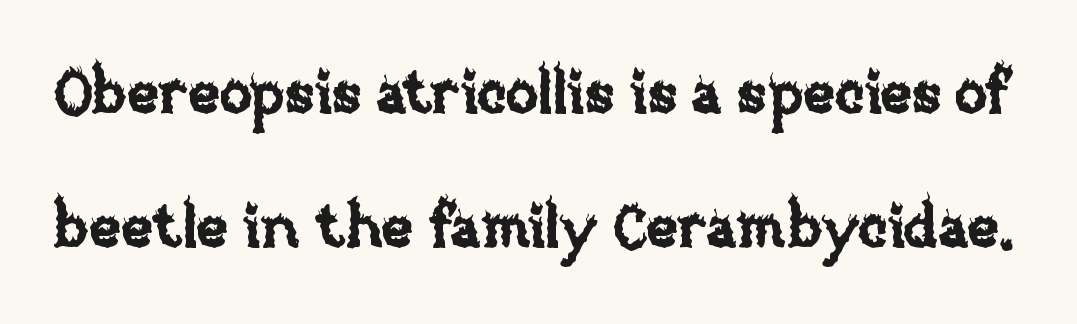
The image shows 60 px text type, upright; set loose line spacing (2.23x), normal letter spacing, not underlined; low stroke contrast and a large x-height.
